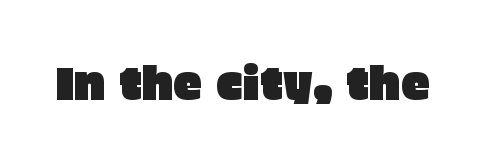
{"serif": "no", "italic": "no", "width": "normal", "stroke_contrast": "low", "x_height": "large", "monospaced": "no", "underline": "no", "letter_spacing": "normal", "letter_spacing_em": 0.0, "glyph_px": 46}
